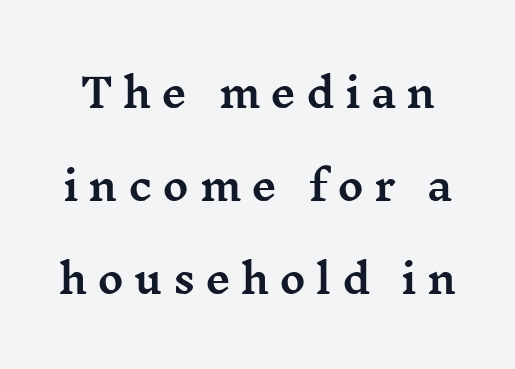
{"serif": "yes", "italic": "no", "width": "wide", "stroke_contrast": "medium", "x_height": "medium", "monospaced": "no", "underline": "no", "line_spacing": "loose", "line_spacing_ratio": 2.32, "letter_spacing": "wide", "letter_spacing_em": 0.25, "glyph_px": 40}
